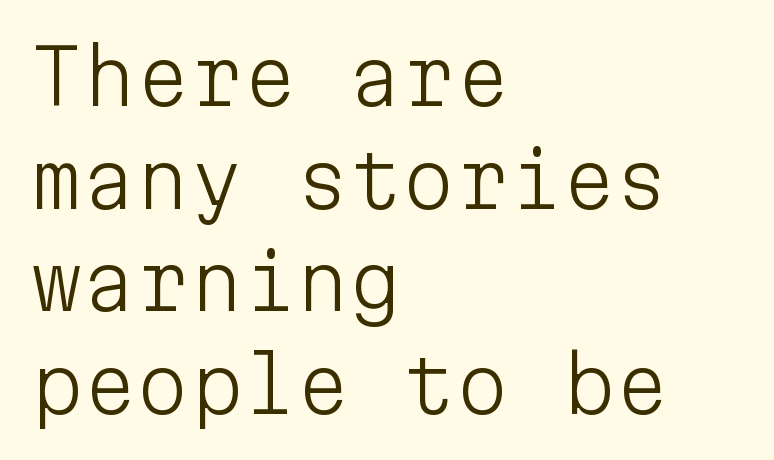
Nothing unusual about the tracking: characters are spaced as the font intends. Examine the stroke ends and you'll find no serifs. A bare baseline throughout the passage. It's the straight-up-and-down kind of type.
